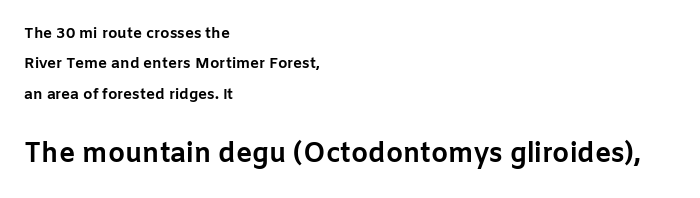
The image shows 27 px bold type, upright; set left-aligned, loose line spacing (2.02x), normal letter spacing, not underlined; the second (bottom) block is 1.8x larger.
